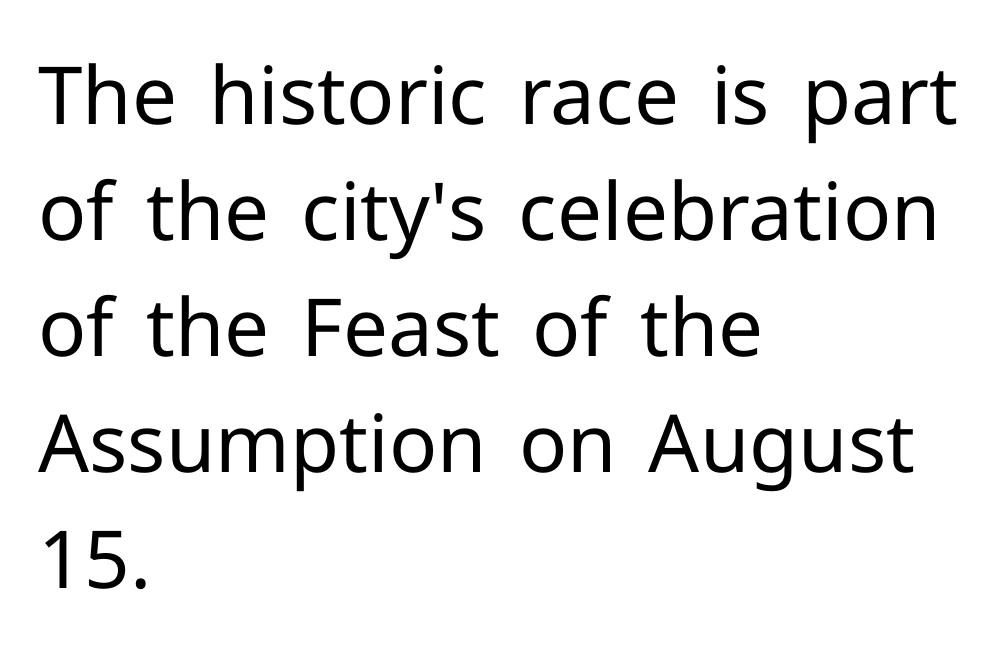
The image shows 80 px regular-weight sans-serif type, upright; set left-aligned, normal line spacing (1.45x), normal letter spacing, not underlined; low stroke contrast and a medium x-height.
